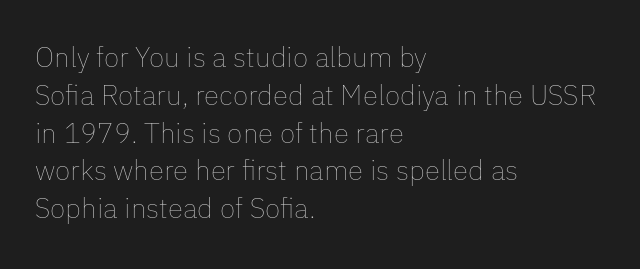
Q: Is the text bold? A: No.
Q: Is the text italic (slanted)? A: No, it is upright.
Q: Is the text underlined? A: No.
Q: How is the paragraph aligned? A: Left-aligned.
Q: Is the spacing between letters normal or unusually wide? A: Normal.
Q: Is the spacing between lines tight, normal or loose? A: Normal.
Q: Width (condensed, normal, or wide)? A: Normal.
Q: Stroke contrast? A: Low.
Q: x-height? A: Medium.
Q: Monospaced? A: No.
